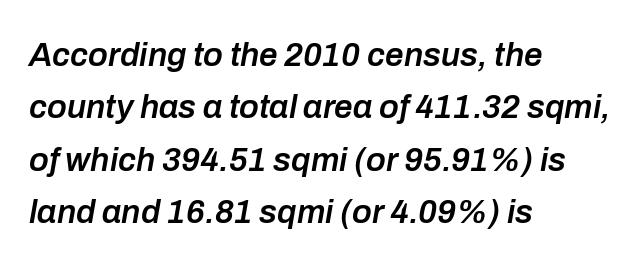
Q: Is the text bold? A: Semi-bold.
Q: Is the text italic (slanted)? A: Yes, it leans right by about 10 degrees.
Q: Is the text underlined? A: No.
Q: How is the paragraph aligned? A: Left-aligned.
Q: Is the spacing between letters normal or unusually wide? A: Normal.
Q: Is the spacing between lines tight, normal or loose? A: Normal.
Q: Width (condensed, normal, or wide)? A: Normal.
Q: Stroke contrast? A: Low.
Q: x-height? A: Medium.
Q: Monospaced? A: No.
